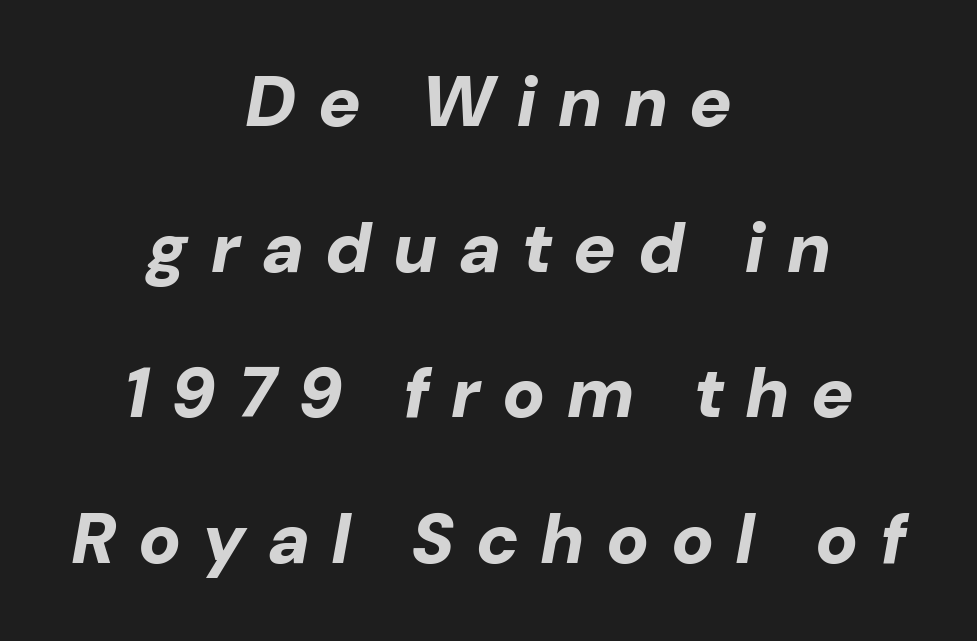
{"italic": "yes", "lean": "right", "slant_degrees": 10, "bold": "yes", "weight": "bold", "width": "normal", "stroke_contrast": "low", "x_height": "medium", "monospaced": "no", "underline": "no", "align": "center", "line_spacing": "loose", "line_spacing_ratio": 2.05, "letter_spacing": "wide", "letter_spacing_em": 0.33, "glyph_px": 71}
